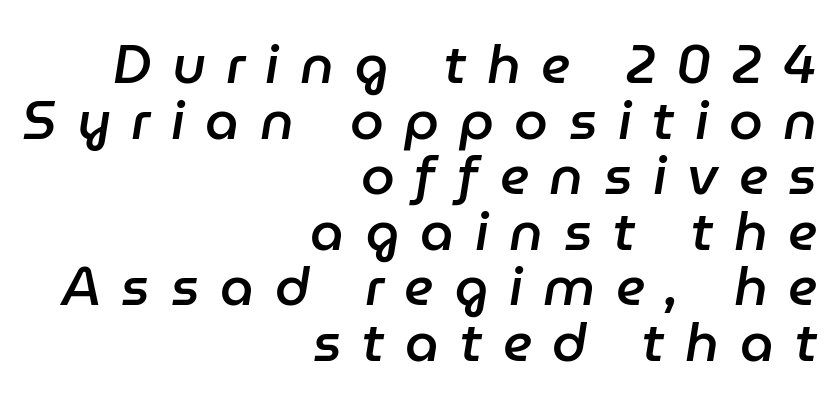
A flush-right, rag-left setting is used for this passage. The specimen reads as italic at a glance. A fair bit of extra ink — the face is semibold, not bold. The letters are spread apart with noticeably loose tracking. Honestly, the rows look squashed on top of each other.
